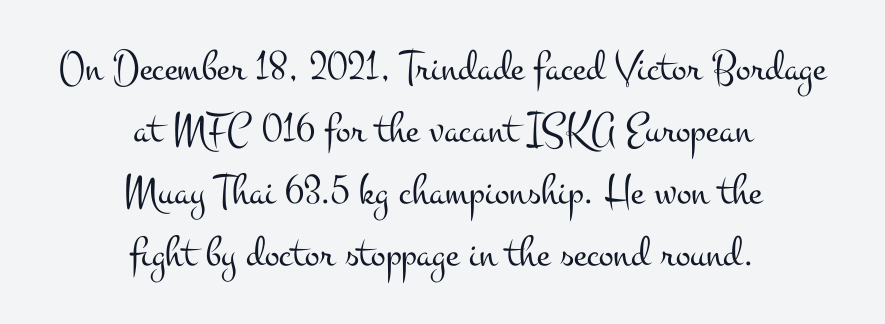
Any mark beneath the type? The region is blank. The letterforms sit at book weight or below. The block of text has a typical density, with ordinary space between rows. A student would call this center alignment; a typographer would say set centered.
